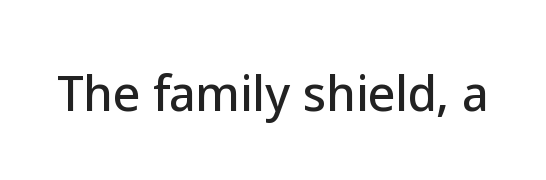
{"serif": "no", "italic": "no", "width": "normal", "stroke_contrast": "low", "x_height": "medium", "monospaced": "no", "underline": "no", "letter_spacing": "normal", "letter_spacing_em": 0.0, "glyph_px": 47}
